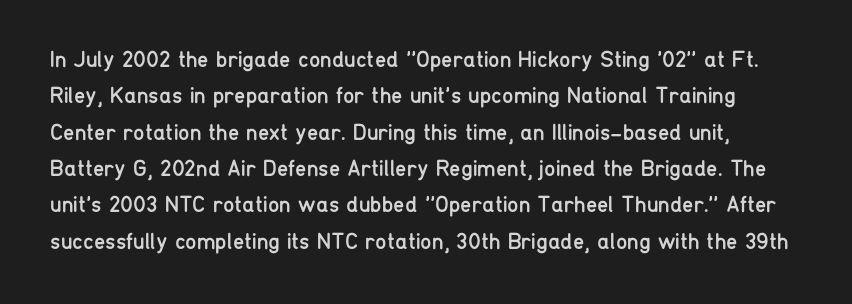
{"italic": "no", "bold": "no", "underline": "no", "line_spacing": "normal", "line_spacing_ratio": 1.58, "letter_spacing": "normal", "letter_spacing_em": 0.0, "glyph_px": 23}
